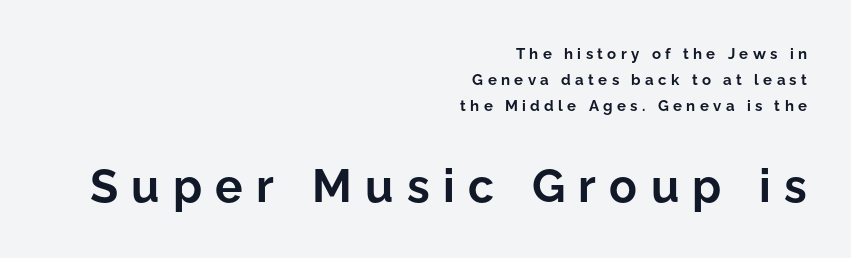
Q: Is the text bold? A: Yes.
Q: Is the text italic (slanted)? A: No, it is upright.
Q: Is the typeface a serif or a sans-serif typeface? A: Sans-serif.
Q: Is the text underlined? A: No.
Q: How is the paragraph aligned? A: Right-aligned.
Q: Is the spacing between letters normal or unusually wide? A: Unusually wide.
Q: Which block of text is set in a larger size, the first (top) or the second (bottom)? A: The second (bottom) one.
Q: Width (condensed, normal, or wide)? A: Normal.
Q: Stroke contrast? A: Low.
Q: x-height? A: Medium.
Q: Monospaced? A: No.
